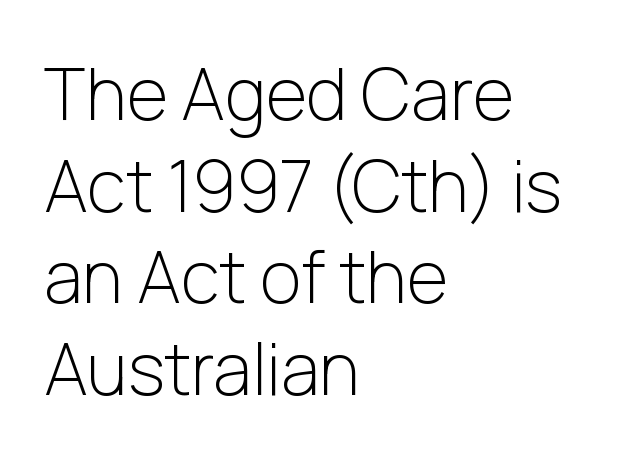
Q: Is the text bold? A: No.
Q: Is the text italic (slanted)? A: No, it is upright.
Q: Is the typeface a serif or a sans-serif typeface? A: Sans-serif.
Q: Is the text underlined? A: No.
Q: How is the paragraph aligned? A: Left-aligned.
Q: Is the spacing between letters normal or unusually wide? A: Normal.
Q: Is the spacing between lines tight, normal or loose? A: Normal.
Q: Width (condensed, normal, or wide)? A: Normal.
Q: Stroke contrast? A: Low.
Q: x-height? A: Medium.
Q: Monospaced? A: No.
